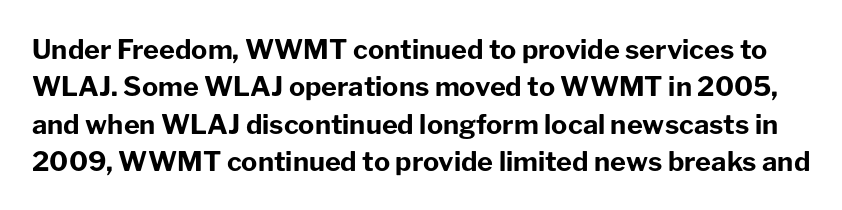
Typographic density is high because the face is bold. The string is rendered with underlining switched off. A normal amount of white space separates one row of letters from the next. The lettering holds an erect, upright posture throughout. Letter spacing: default.
